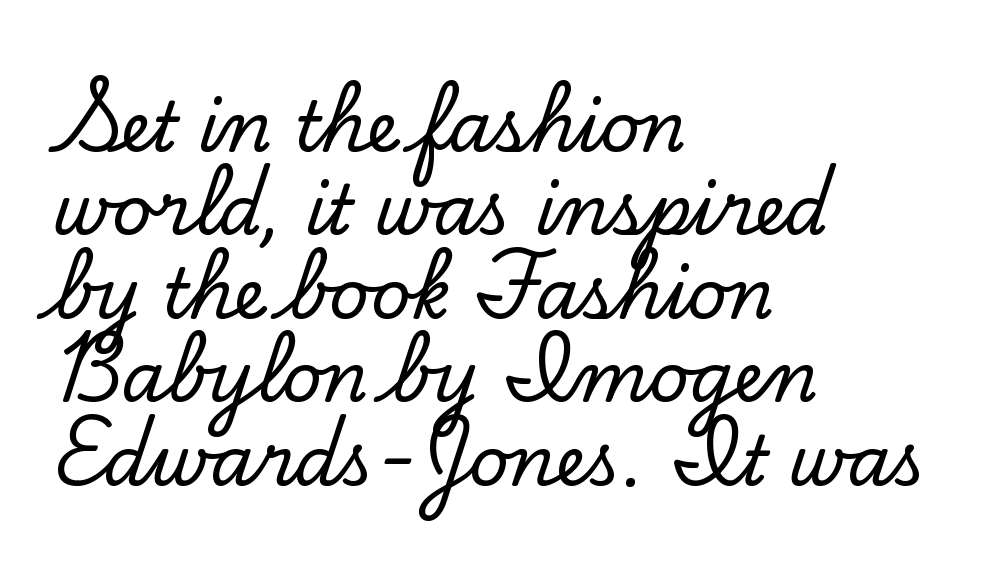
Q: Is the text italic (slanted)? A: Yes.
Q: Is the typeface a serif or a sans-serif typeface? A: Serif.
Q: Is the text underlined? A: No.
Q: How is the paragraph aligned? A: Left-aligned.
Q: Is the spacing between letters normal or unusually wide? A: Normal.
Q: Width (condensed, normal, or wide)? A: Normal.
Q: Stroke contrast? A: Low.
Q: x-height? A: Small.
Q: Monospaced? A: No.
